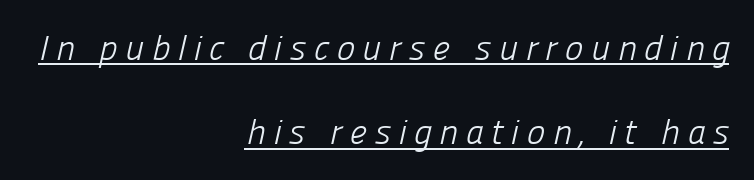
Q: Is the text bold? A: No.
Q: Is the typeface a serif or a sans-serif typeface? A: Sans-serif.
Q: Is the text underlined? A: Yes.
Q: How is the paragraph aligned? A: Right-aligned.
Q: Is the spacing between letters normal or unusually wide? A: Unusually wide.
Q: Is the spacing between lines tight, normal or loose? A: Loose.
Q: Width (condensed, normal, or wide)? A: Normal.
Q: Stroke contrast? A: Low.
Q: x-height? A: Medium.
Q: Monospaced? A: No.
